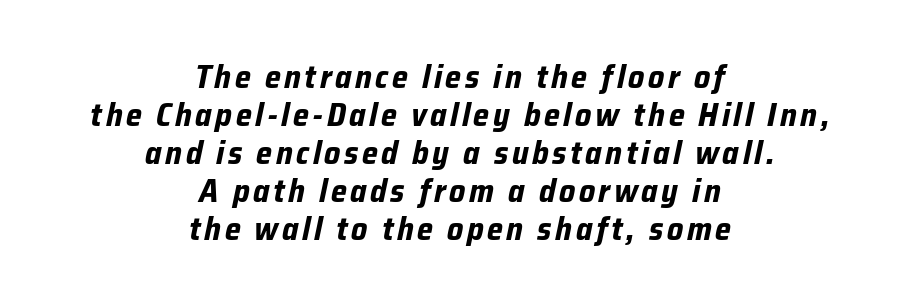
The image shows 32 px bold type, italic (leaning right); set centered, line spacing 1.19x, not underlined; low stroke contrast and a medium x-height.
